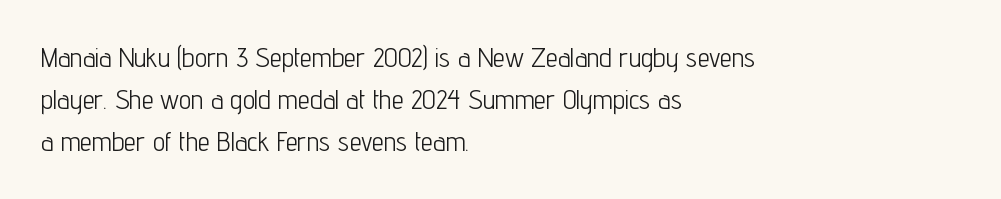
Anything drawn beneath the words? Only blank space. Each word holds together tightly as a unit, with standard inter-letter gaps. Each stroke keeps to a modest, everyday thickness or less. Normally led — the rows are evenly, conventionally spaced. In CSS terms this would be text-align: left. Does the lettering tilt? It doesn't — this is upright.
